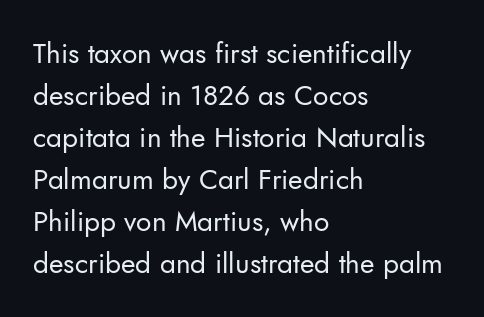
Q: Is the text bold? A: No.
Q: Is the text italic (slanted)? A: No, it is upright.
Q: Is the typeface a serif or a sans-serif typeface? A: Sans-serif.
Q: Is the text underlined? A: No.
Q: How is the paragraph aligned? A: Left-aligned.
Q: Is the spacing between letters normal or unusually wide? A: Normal.
Q: Is the spacing between lines tight, normal or loose? A: Normal.
Q: Width (condensed, normal, or wide)? A: Normal.
Q: Stroke contrast? A: Low.
Q: x-height? A: Small.
Q: Monospaced? A: No.
